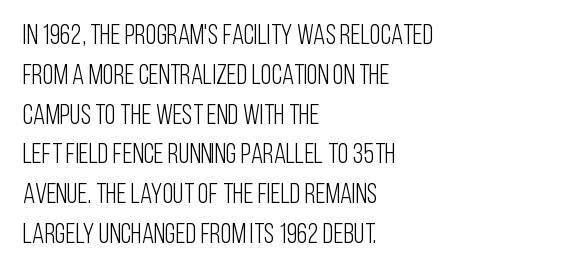
The image shows 28 px light, condensed sans-serif type, upright; set left-aligned, normal line spacing (1.42x), normal letter spacing, not underlined; low stroke contrast and a large x-height.
